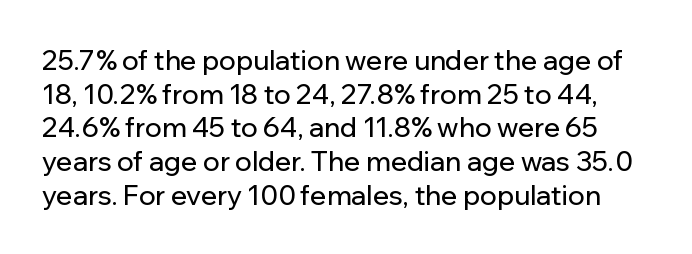
The image shows 27 px text type, upright; set normal line spacing (1.25x), normal letter spacing, not underlined.
